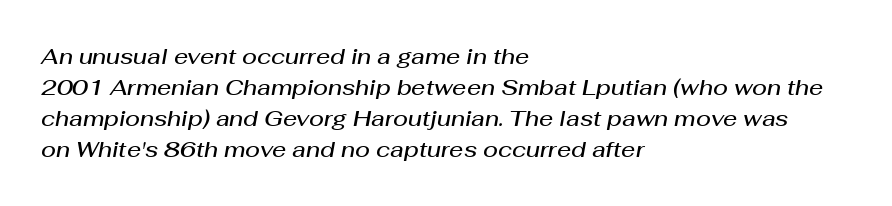
The image shows 22 px text type, italic (leaning right); set left-aligned, normal line spacing (1.41x), normal letter spacing, not underlined.
